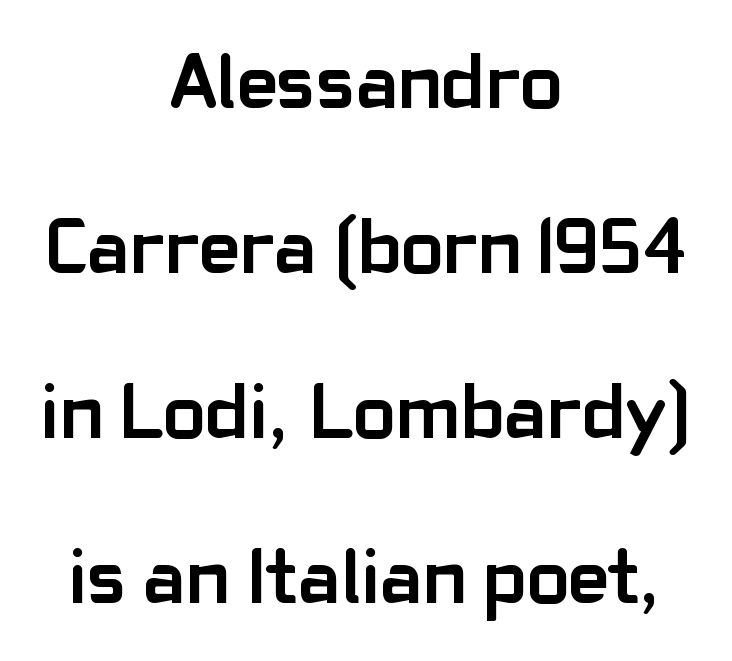
The image shows 79 px semibold sans-serif type, upright; set centered, loose line spacing (2.09x), normal letter spacing, not underlined; low stroke contrast and a medium x-height.
